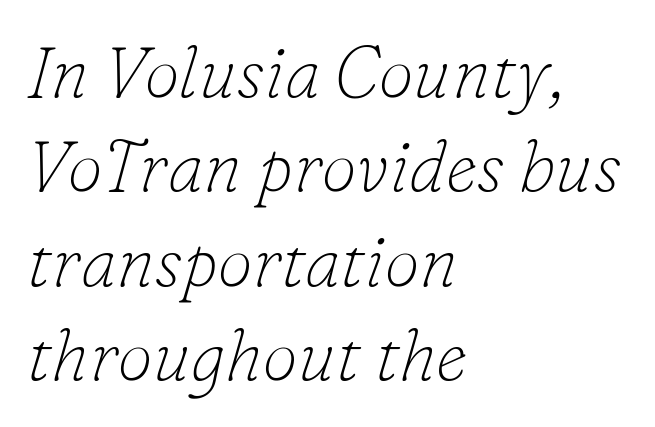
Q: Is the text bold? A: No.
Q: Is the text italic (slanted)? A: Yes, it leans right by about 16 degrees.
Q: Is the typeface a serif or a sans-serif typeface? A: Serif.
Q: Is the text underlined? A: No.
Q: How is the paragraph aligned? A: Left-aligned.
Q: Is the spacing between letters normal or unusually wide? A: Normal.
Q: Is the spacing between lines tight, normal or loose? A: Normal.
Q: Width (condensed, normal, or wide)? A: Normal.
Q: Stroke contrast? A: Low.
Q: x-height? A: Small.
Q: Monospaced? A: No.
